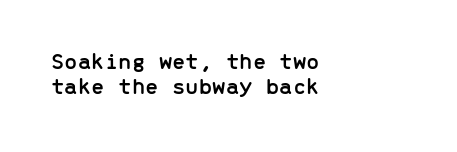
The image shows 24 px text type, upright; set left-aligned, tight line spacing (1.03x), normal letter spacing, not underlined.
